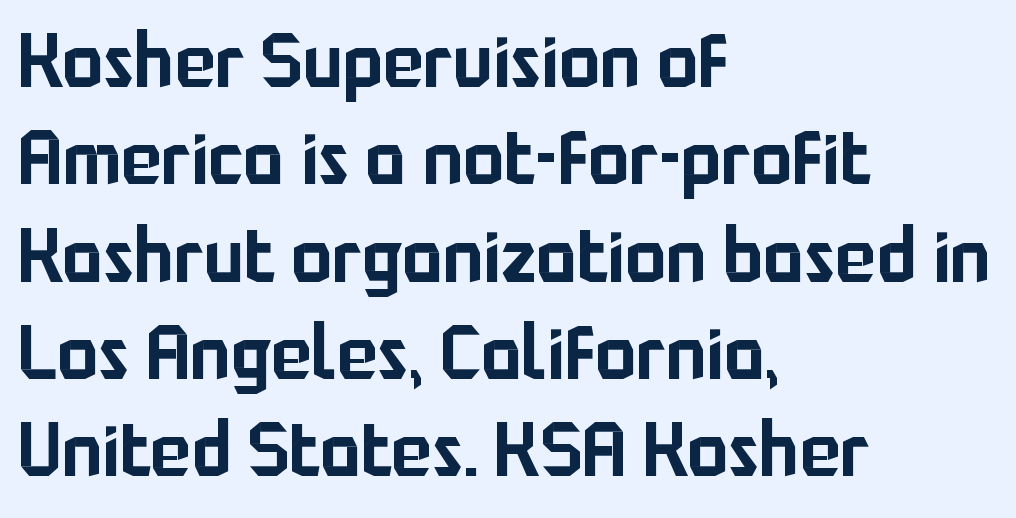
Q: Is the text italic (slanted)? A: No, it is upright.
Q: Is the typeface a serif or a sans-serif typeface? A: Sans-serif.
Q: Is the text underlined? A: No.
Q: How is the paragraph aligned? A: Left-aligned.
Q: Is the spacing between letters normal or unusually wide? A: Normal.
Q: Is the spacing between lines tight, normal or loose? A: Normal.
Q: Width (condensed, normal, or wide)? A: Normal.
Q: Stroke contrast? A: Low.
Q: x-height? A: Medium.
Q: Monospaced? A: No.
